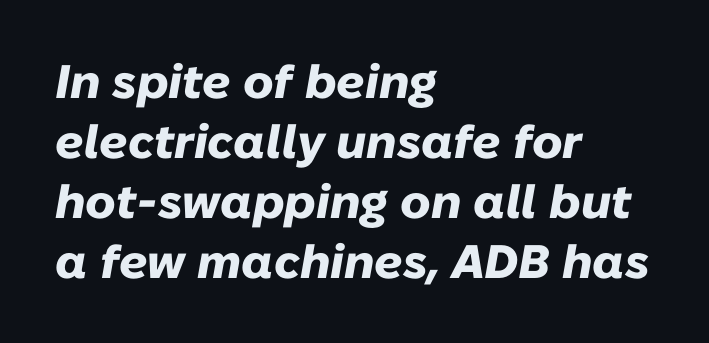
Italic: yes, the glyphs are oblique. Observe the ordinary spacing: letters are neighbours, not strangers. The face used here is proportionally spaced, like ordinary book or web type. Compared with a centered layout, this one pins lines to the left instead. How heavy is the stroke? Heavy — this is a bold.
